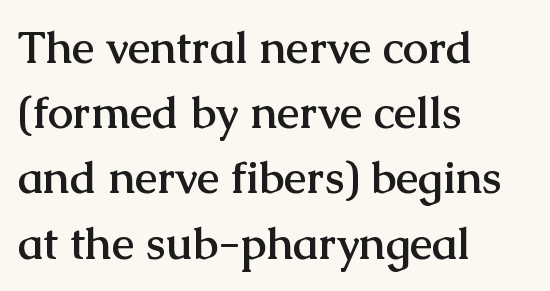
{"serif": "yes", "italic": "no", "bold": "yes", "weight": "semibold", "width": "normal", "stroke_contrast": "medium", "x_height": "medium", "monospaced": "no", "underline": "no", "align": "left", "line_spacing": "normal", "line_spacing_ratio": 1.45, "letter_spacing": "normal", "letter_spacing_em": 0.0, "glyph_px": 45}
